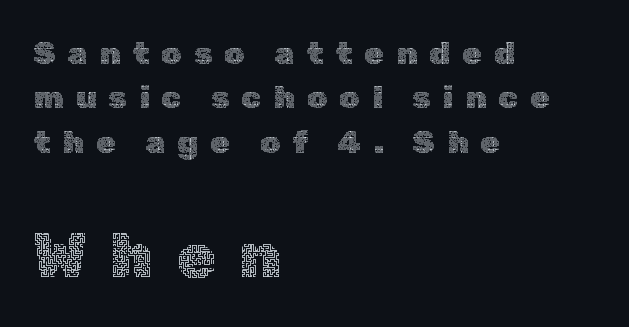
{"italic": "no", "bold": "no", "weight": "thin", "width": "normal", "x_height": "medium", "monospaced": "no", "underline": "no", "align": "left", "line_spacing": "normal", "line_spacing_ratio": 1.39, "letter_spacing": "wide", "letter_spacing_em": 0.37, "larger_block": "second", "size_ratio": 1.97, "glyph_px": 63}
